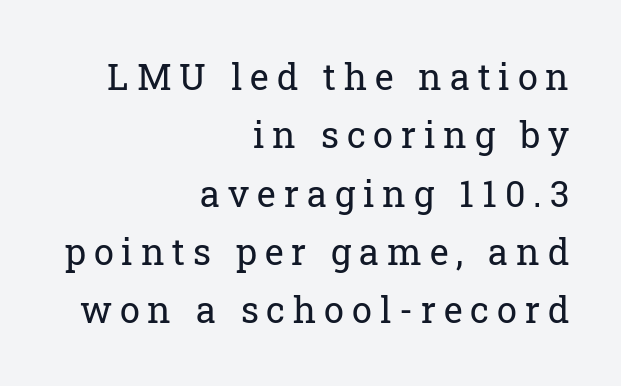
The image shows 36 px regular-weight serif type, upright; set right-aligned, normal line spacing (1.62x), unusually wide letter spacing (+0.22 em), not underlined; low stroke contrast and a medium x-height.
